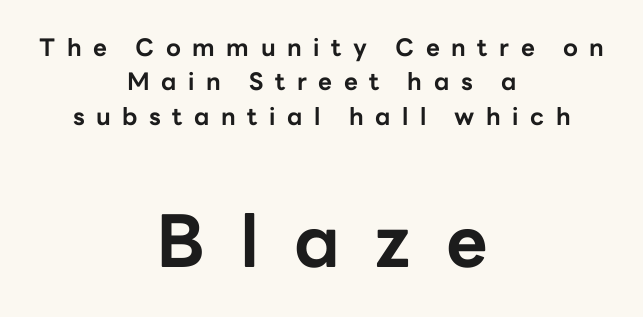
{"serif": "no", "italic": "no", "bold": "yes", "weight": "bold", "width": "normal", "stroke_contrast": "low", "x_height": "medium", "monospaced": "no", "underline": "no", "align": "center", "line_spacing": "normal", "line_spacing_ratio": 1.43, "letter_spacing": "wide", "letter_spacing_em": 0.48, "larger_block": "second", "size_ratio": 3.0, "glyph_px": 72}
